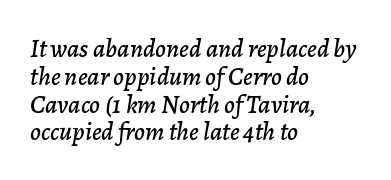
{"italic": "yes", "lean": "right", "slant_degrees": 7, "underline": "no", "align": "left", "line_spacing": "tight", "line_spacing_ratio": 1.07, "letter_spacing": "normal", "letter_spacing_em": 0.0, "glyph_px": 26}
